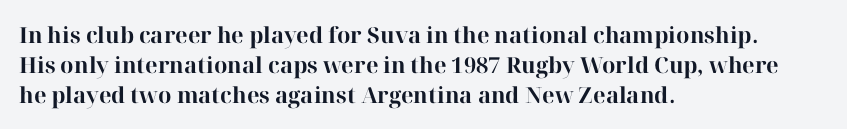
The image shows 22 px bold type, upright; set left-aligned, normal line spacing (1.36x), normal letter spacing, not underlined.
